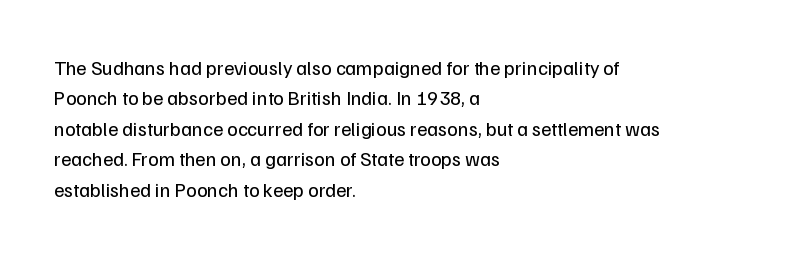
{"italic": "no", "bold": "no", "underline": "no", "align": "left", "line_spacing": "normal", "line_spacing_ratio": 1.52, "letter_spacing": "normal", "letter_spacing_em": 0.0, "glyph_px": 20}
